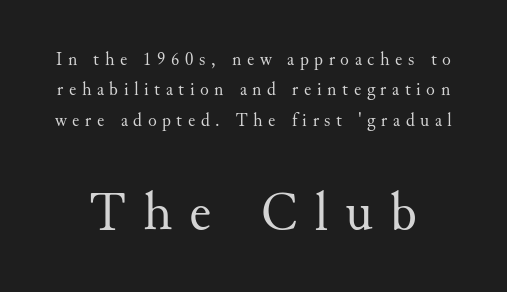
Q: Is the text bold? A: No.
Q: Is the text italic (slanted)? A: No, it is upright.
Q: Is the typeface a serif or a sans-serif typeface? A: Serif.
Q: Is the text underlined? A: No.
Q: Is the spacing between letters normal or unusually wide? A: Unusually wide.
Q: Is the spacing between lines tight, normal or loose? A: Normal.
Q: Which block of text is set in a larger size, the first (top) or the second (bottom)? A: The second (bottom) one.
Q: Width (condensed, normal, or wide)? A: Normal.
Q: Stroke contrast? A: Medium.
Q: x-height? A: Small.
Q: Monospaced? A: No.
